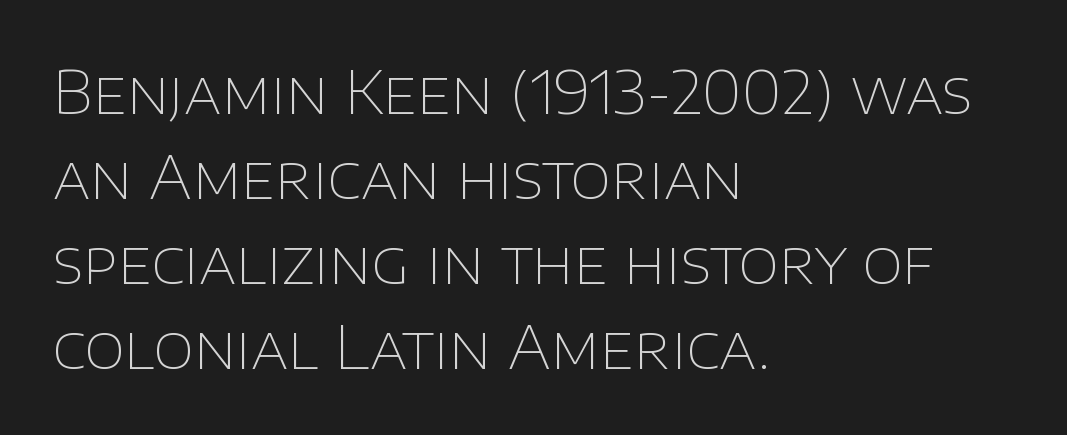
Q: Is the text bold? A: No.
Q: Is the text italic (slanted)? A: No, it is upright.
Q: Is the typeface a serif or a sans-serif typeface? A: Sans-serif.
Q: Is the text underlined? A: No.
Q: How is the paragraph aligned? A: Left-aligned.
Q: Is the spacing between letters normal or unusually wide? A: Normal.
Q: Is the spacing between lines tight, normal or loose? A: Normal.
Q: Width (condensed, normal, or wide)? A: Normal.
Q: Stroke contrast? A: Low.
Q: x-height? A: Large.
Q: Monospaced? A: No.
